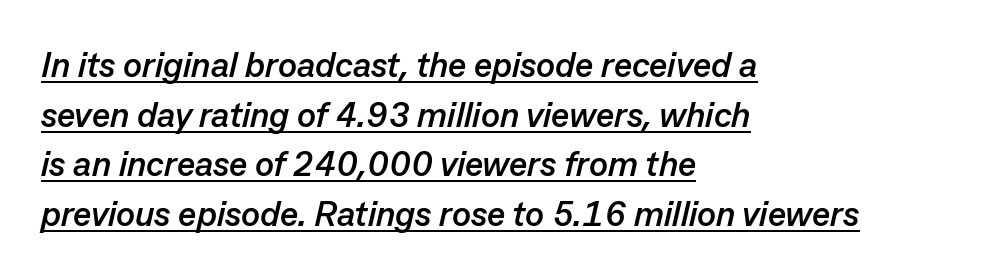
The rendering anchors every line to the left-hand side. Leading: standard. Designer's note — italics engaged. You could not count columns in this text — the font is proportionally spaced. Spacing between characters is what you'd get straight out of the box.
